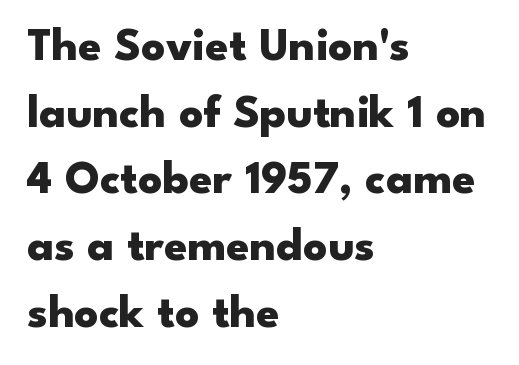
Q: Is the text bold? A: Yes.
Q: Is the text italic (slanted)? A: No, it is upright.
Q: Is the typeface a serif or a sans-serif typeface? A: Sans-serif.
Q: Is the text underlined? A: No.
Q: How is the paragraph aligned? A: Left-aligned.
Q: Is the spacing between letters normal or unusually wide? A: Normal.
Q: Is the spacing between lines tight, normal or loose? A: Normal.
Q: Width (condensed, normal, or wide)? A: Wide.
Q: Stroke contrast? A: Low.
Q: x-height? A: Small.
Q: Monospaced? A: No.
